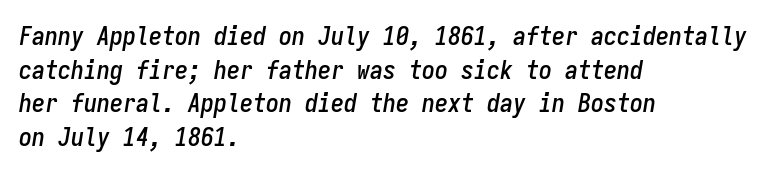
The rendering keeps characters at their native spacing. The space between consecutive lines is moderate. This sample uses an oblique cut, with every glyph tilted off the vertical. A bare baseline throughout the passage.
